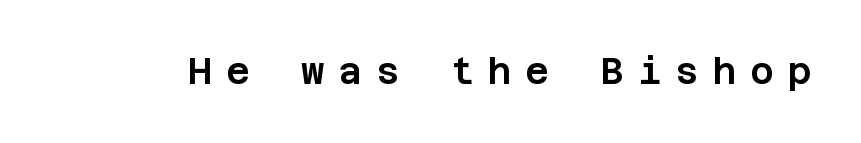
The image shows 36 px sans-serif type, upright; set unusually wide letter spacing (+0.39 em), not underlined; low stroke contrast and a large x-height.
